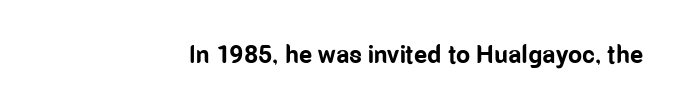
Q: Is the text bold? A: Yes.
Q: Is the text italic (slanted)? A: No, it is upright.
Q: Is the text underlined? A: No.
Q: Is the spacing between letters normal or unusually wide? A: Normal.
